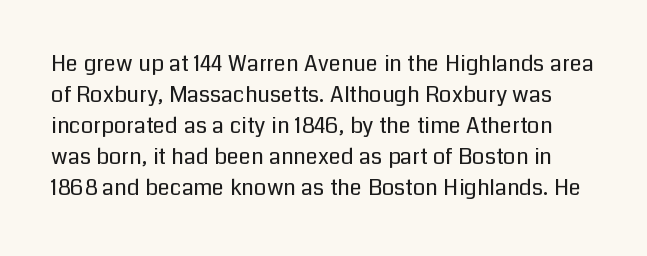
The image shows 22 px text type, upright; set normal line spacing (1.41x), normal letter spacing, not underlined.
